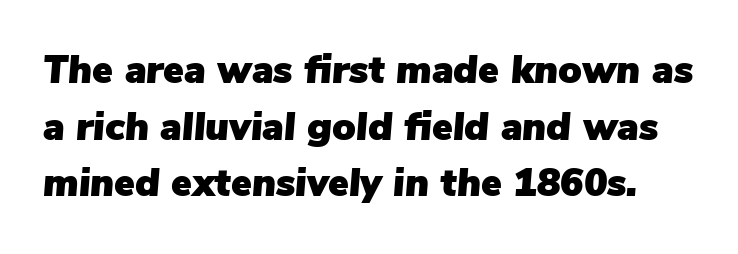
{"italic": "yes", "lean": "right", "slant_degrees": 5, "width": "normal", "stroke_contrast": "low", "x_height": "medium", "monospaced": "no", "underline": "no", "line_spacing": "normal", "line_spacing_ratio": 1.45, "letter_spacing": "normal", "letter_spacing_em": 0.0, "glyph_px": 39}
